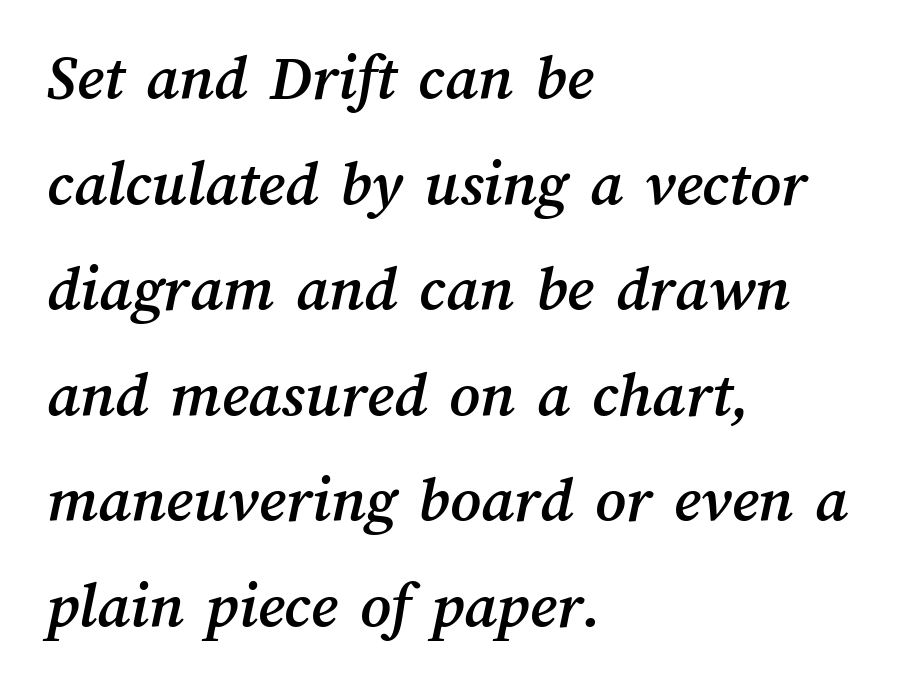
Q: Is the text underlined? A: No.
Q: How is the paragraph aligned? A: Left-aligned.
Q: Is the spacing between letters normal or unusually wide? A: Normal.
Q: Is the spacing between lines tight, normal or loose? A: Normal.
Q: Width (condensed, normal, or wide)? A: Normal.
Q: Stroke contrast? A: Medium.
Q: x-height? A: Medium.
Q: Monospaced? A: No.
